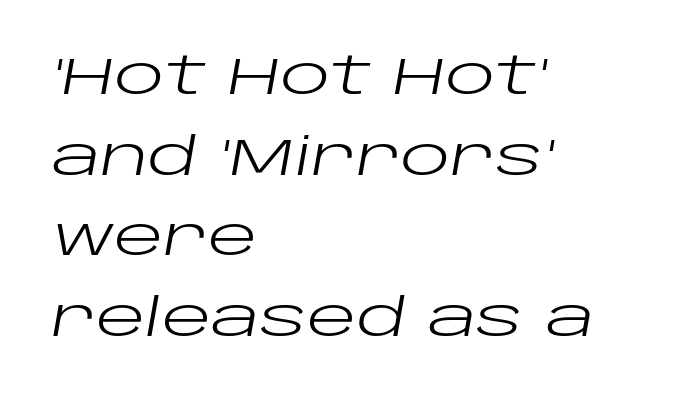
{"italic": "yes", "lean": "right", "slant_degrees": 10, "bold": "no", "weight": "regular", "width": "wide", "stroke_contrast": "low", "x_height": "large", "monospaced": "no", "underline": "no", "align": "left", "line_spacing": "normal", "line_spacing_ratio": 1.55, "letter_spacing": "normal", "letter_spacing_em": 0.0, "glyph_px": 52}
